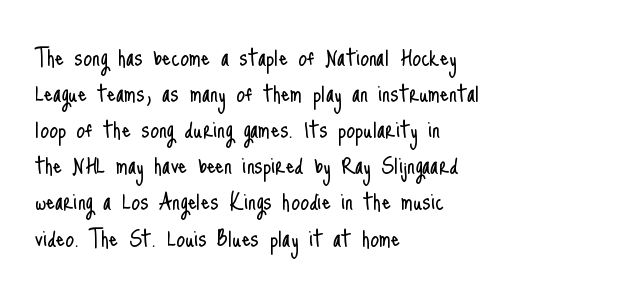
The image shows 28 px light, condensed sans-serif type, upright; set left-aligned, normal line spacing (1.29x), normal letter spacing, not underlined; low stroke contrast and a small x-height.
